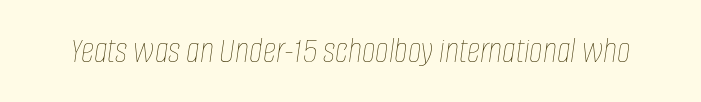
Q: Is the text bold? A: No.
Q: Is the text italic (slanted)? A: Yes, it leans right by about 8 degrees.
Q: Is the text underlined? A: No.
Q: Is the spacing between letters normal or unusually wide? A: Normal.
Q: Width (condensed, normal, or wide)? A: Condensed.
Q: Stroke contrast? A: Low.
Q: x-height? A: Large.
Q: Monospaced? A: No.
